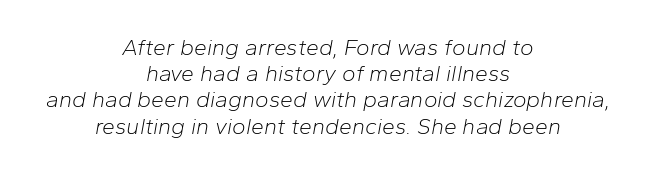
{"italic": "yes", "lean": "right", "slant_degrees": 10, "bold": "no", "underline": "no", "align": "center", "line_spacing": "tight", "line_spacing_ratio": 1.14, "letter_spacing": "normal", "letter_spacing_em": 0.0, "glyph_px": 23}
